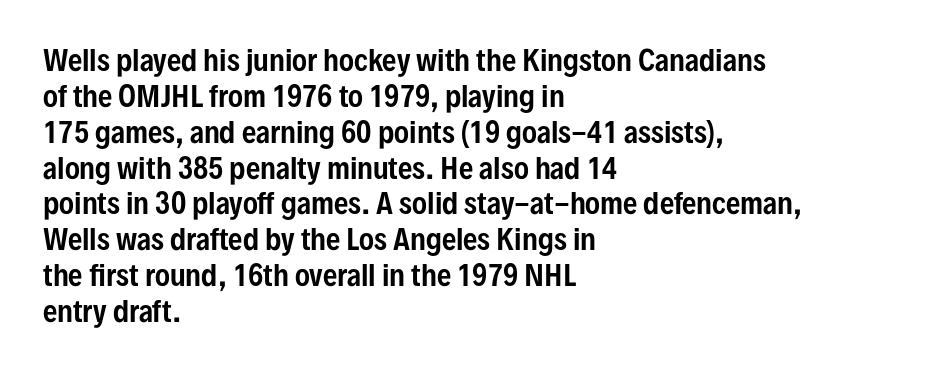
Compared with typical paragraphs, the rows here are spaced about the same. Regarding serifs, this sample does without them. This is roman type, the default non-slanted kind. Standard letterfit; no display-style spreading of the glyphs. A student would call this left alignment; a typographer would say flush left, rag right. A typesetter would call this proportional, since set widths differ per character.
